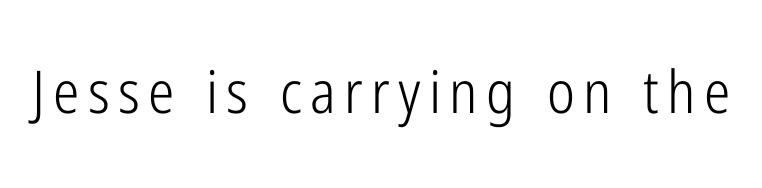
The image shows 59 px light, condensed sans-serif type, upright; set not underlined; low stroke contrast and a medium x-height.
